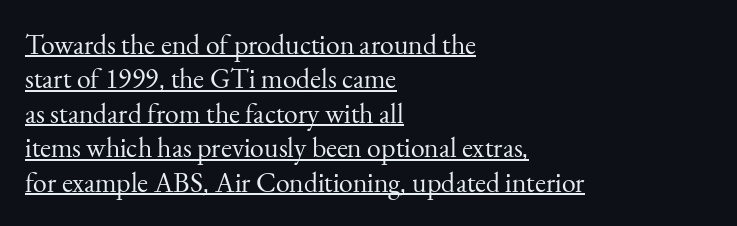
In CSS terms this would be text-align: left. This is underlined copy, the kind a proofreader might mark for attention. A light-to-regular cut is what we see here. Small tapered or slab feet sit at the stroke ends, so this counts as serif. Style check: upright.
